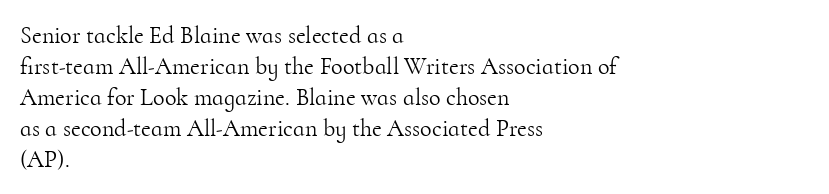
Q: Is the text bold? A: No.
Q: Is the text italic (slanted)? A: No, it is upright.
Q: Is the text underlined? A: No.
Q: How is the paragraph aligned? A: Left-aligned.
Q: Is the spacing between letters normal or unusually wide? A: Normal.
Q: Is the spacing between lines tight, normal or loose? A: Normal.
